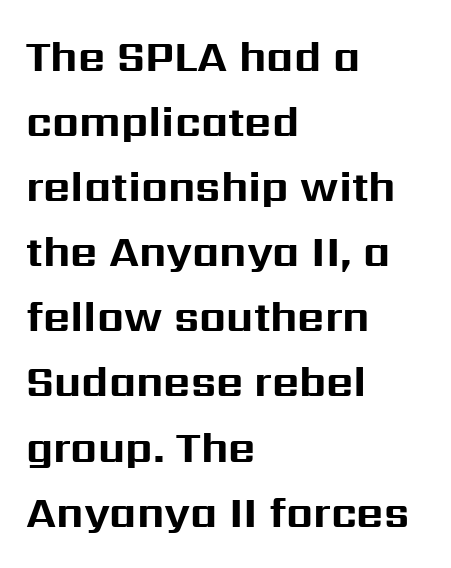
The image shows 42 px bold sans-serif type, upright; set left-aligned, normal line spacing (1.55x), normal letter spacing, not underlined; medium stroke contrast and a medium x-height.
